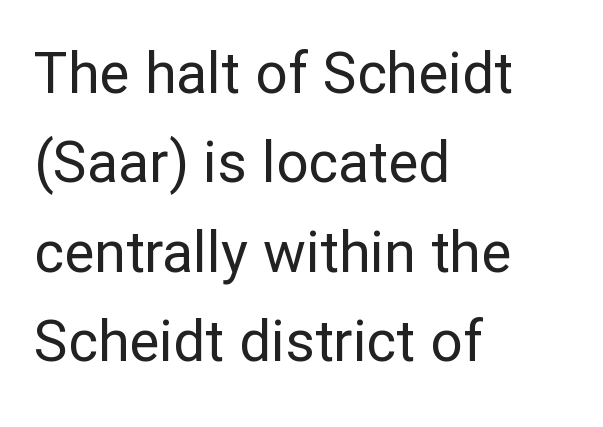
The image shows 57 px regular-weight sans-serif type, upright; set left-aligned, normal line spacing (1.57x), normal letter spacing, not underlined; low stroke contrast and a medium x-height.
